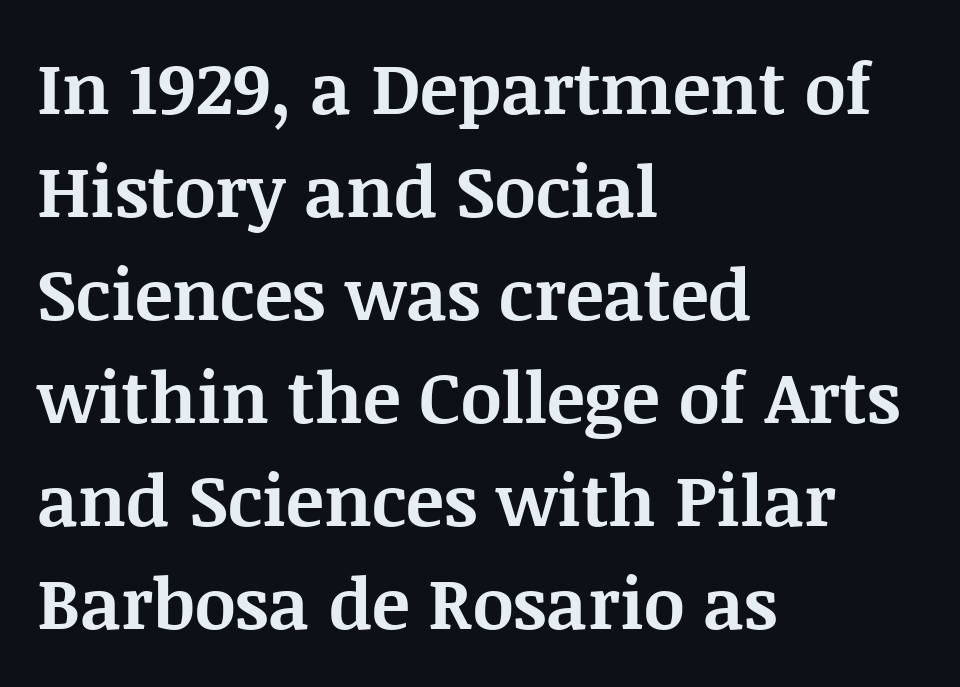
The image shows 71 px bold serif type, upright; set left-aligned, normal line spacing (1.45x), normal letter spacing, not underlined; medium stroke contrast and a large x-height.
